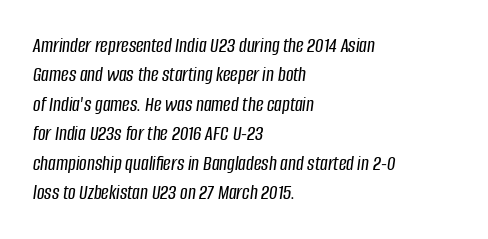
The image shows 21 px text type, italic (leaning right); set left-aligned, normal line spacing (1.4x), normal letter spacing, not underlined.
